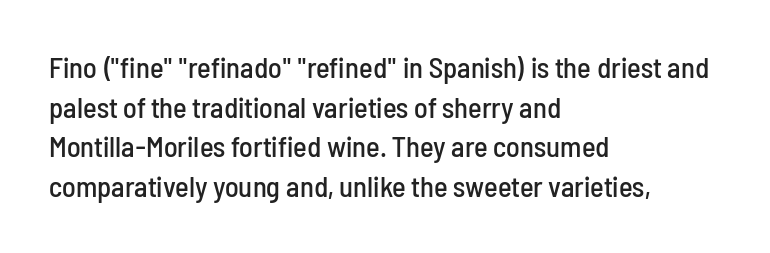
Q: Is the text italic (slanted)? A: No, it is upright.
Q: Is the typeface a serif or a sans-serif typeface? A: Sans-serif.
Q: Is the text underlined? A: No.
Q: How is the paragraph aligned? A: Left-aligned.
Q: Is the spacing between letters normal or unusually wide? A: Normal.
Q: Is the spacing between lines tight, normal or loose? A: Normal.
Q: Width (condensed, normal, or wide)? A: Condensed.
Q: Stroke contrast? A: Low.
Q: x-height? A: Medium.
Q: Monospaced? A: No.
